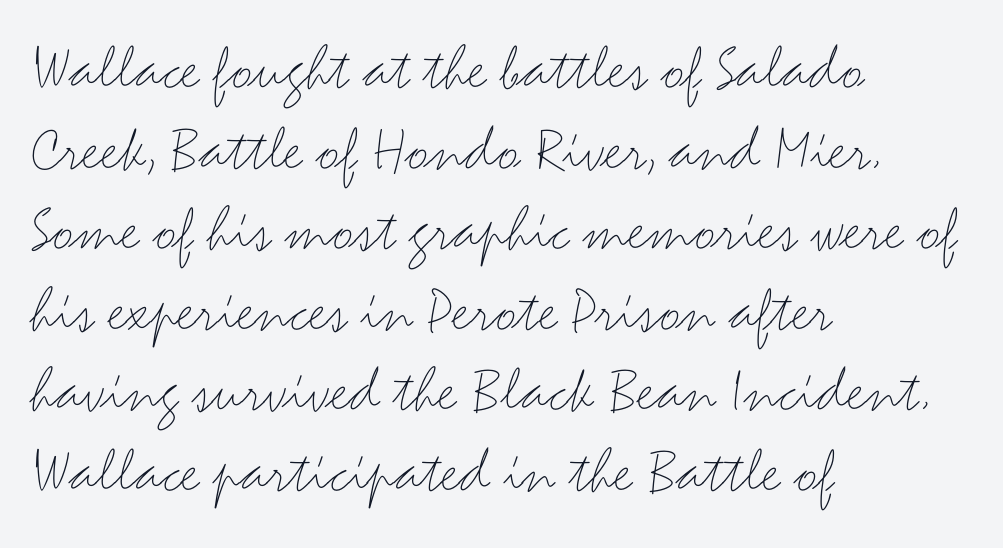
Q: Is the text bold? A: No.
Q: Is the text italic (slanted)? A: Yes.
Q: Is the typeface a serif or a sans-serif typeface? A: Sans-serif.
Q: Is the text underlined? A: No.
Q: How is the paragraph aligned? A: Left-aligned.
Q: Is the spacing between letters normal or unusually wide? A: Normal.
Q: Width (condensed, normal, or wide)? A: Wide.
Q: Stroke contrast? A: Medium.
Q: x-height? A: Small.
Q: Monospaced? A: No.
